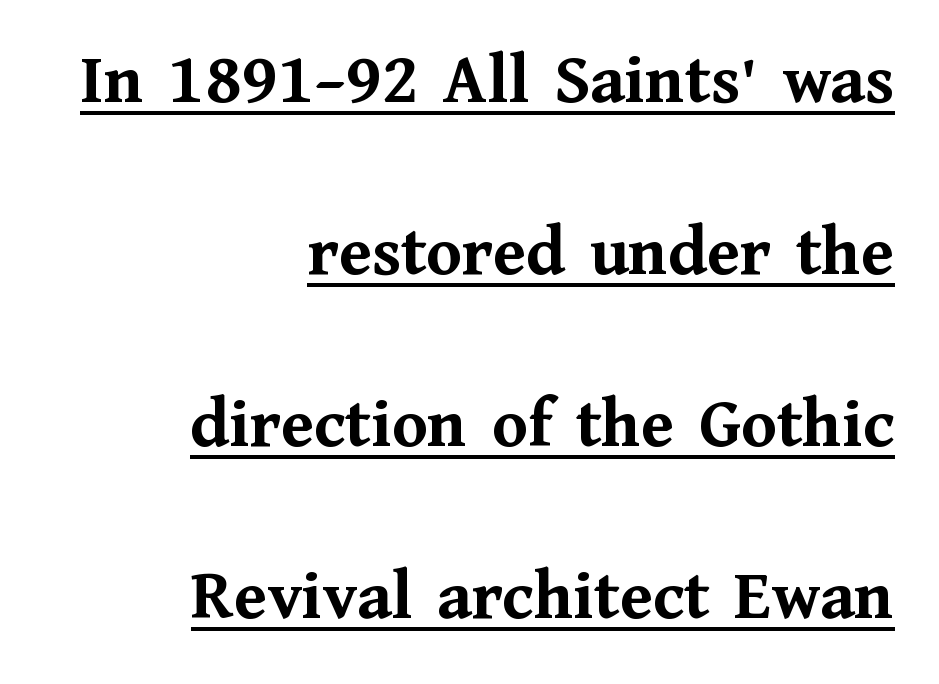
The font is running at its bold setting. The lettering holds an erect, upright posture throughout. This sample carries an underscore along the baseline area. The lines are quadded right.
